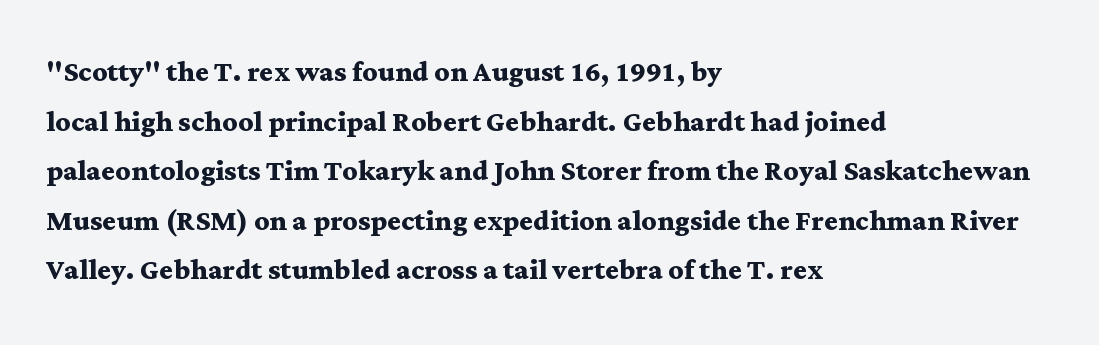
{"serif": "yes", "italic": "no", "bold": "yes", "weight": "semibold", "width": "wide", "stroke_contrast": "medium", "x_height": "medium", "monospaced": "no", "underline": "no", "align": "left", "line_spacing": "normal", "line_spacing_ratio": 1.34, "letter_spacing": "normal", "letter_spacing_em": 0.0, "glyph_px": 37}
